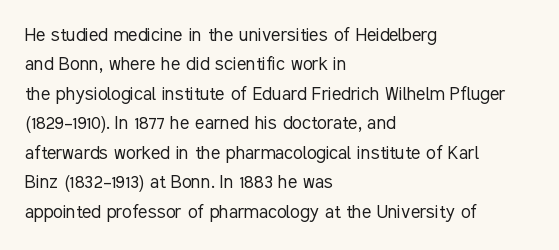
Q: Is the text bold? A: No.
Q: Is the text italic (slanted)? A: No, it is upright.
Q: Is the text underlined? A: No.
Q: How is the paragraph aligned? A: Left-aligned.
Q: Is the spacing between letters normal or unusually wide? A: Normal.
Q: Is the spacing between lines tight, normal or loose? A: Normal.
